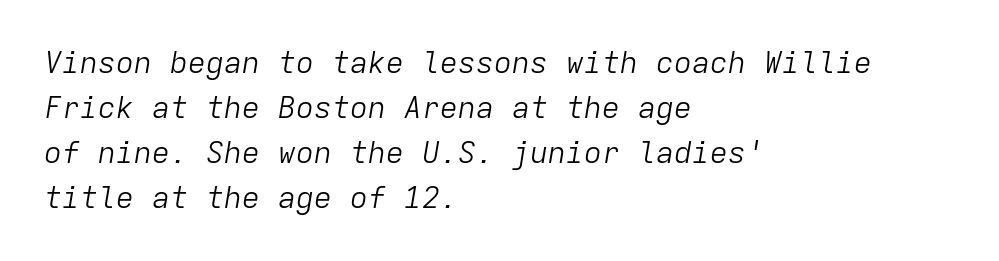
Think standard paragraph weight, or any step lighter than that. Characters follow at the spacing the type designer built in. Monospaced: the letters line up in strict vertical columns. A clean baseline with only descenders dipping below it. Slant detected: the letters are inclined. These lines are set flush left with a ragged right edge.
